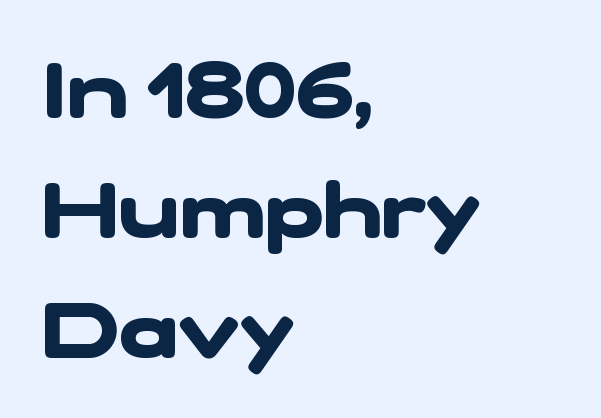
The image shows 78 px heavy, wide sans-serif type; set left-aligned, normal line spacing (1.54x), normal letter spacing, not underlined; low stroke contrast and a medium x-height.
